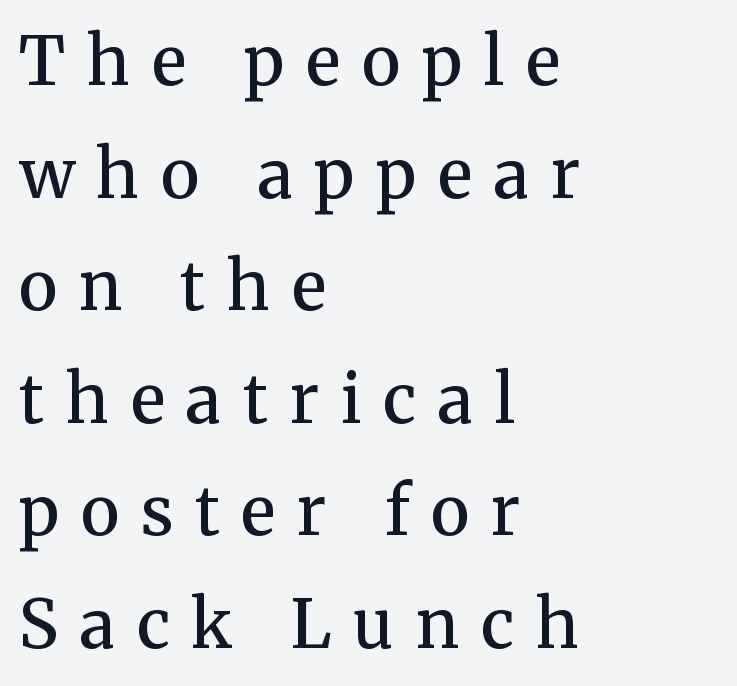
{"serif": "yes", "italic": "no", "bold": "semi", "weight": "semibold", "width": "normal", "stroke_contrast": "medium", "x_height": "medium", "monospaced": "no", "underline": "no", "align": "left", "line_spacing": "normal", "line_spacing_ratio": 1.68, "letter_spacing": "wide", "letter_spacing_em": 0.32, "glyph_px": 67}
